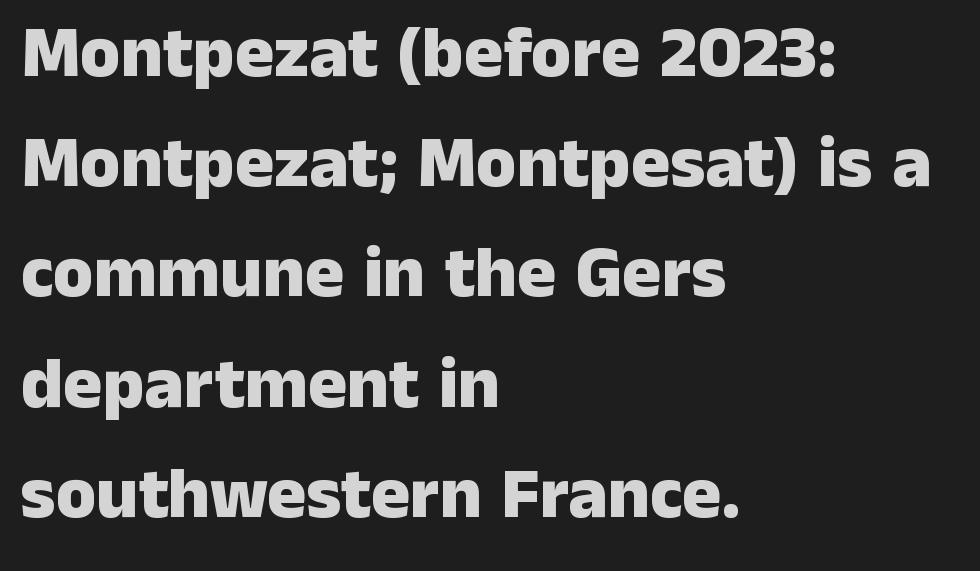
The image shows 73 px heavy sans-serif type, upright; set left-aligned, normal line spacing (1.51x), normal letter spacing, not underlined; low stroke contrast and a medium x-height.
